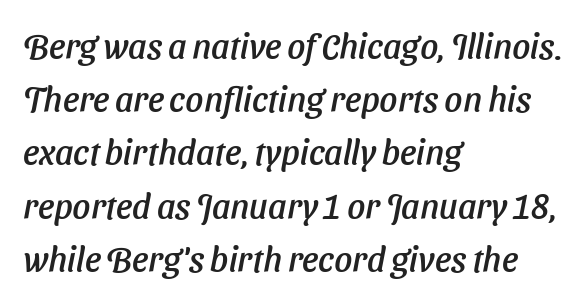
The image shows 35 px text type, italic (leaning right); set left-aligned, normal line spacing (1.52x), normal letter spacing, not underlined; low stroke contrast and a medium x-height.
